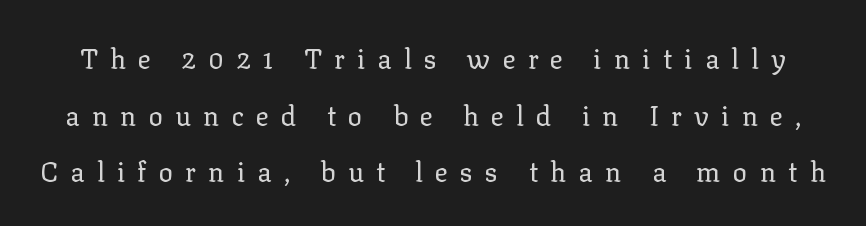
A typesetter would mark this as roman, not italic. Look at the tracking — it's clearly loosened, letters drifting apart. The face looks like a standard text weight, possibly lighter. Successive baselines arrive slowly, with a big drop between each.
